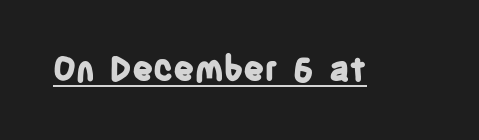
Q: Is the text bold? A: Yes.
Q: Is the text italic (slanted)? A: No, it is upright.
Q: Is the typeface a serif or a sans-serif typeface? A: Sans-serif.
Q: Is the text underlined? A: Yes.
Q: Is the spacing between letters normal or unusually wide? A: Normal.
Q: Width (condensed, normal, or wide)? A: Condensed.
Q: Stroke contrast? A: Low.
Q: x-height? A: Large.
Q: Monospaced? A: No.
